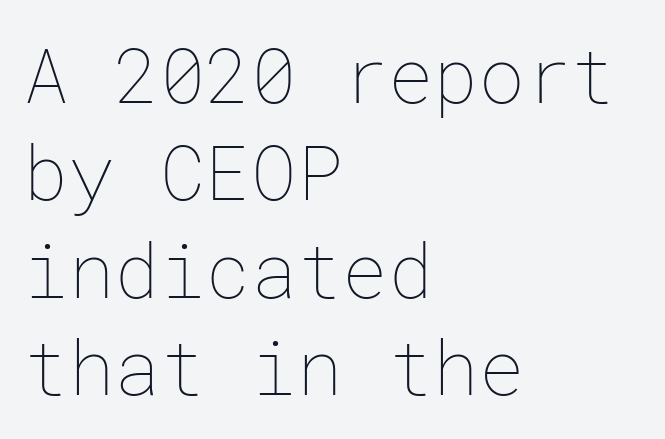
The image shows 76 px thin type, upright; set left-aligned, normal line spacing (1.28x), normal letter spacing, not underlined; low stroke contrast and a medium x-height.
